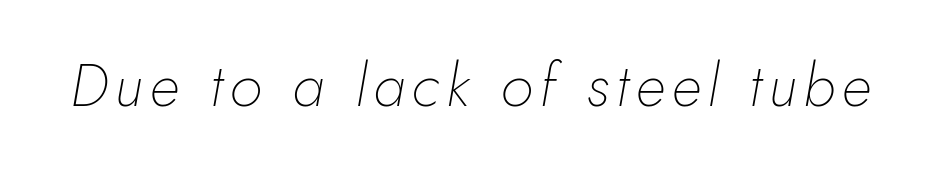
The image shows 60 px thin type, italic (leaning right); set not underlined; low stroke contrast and a small x-height.
